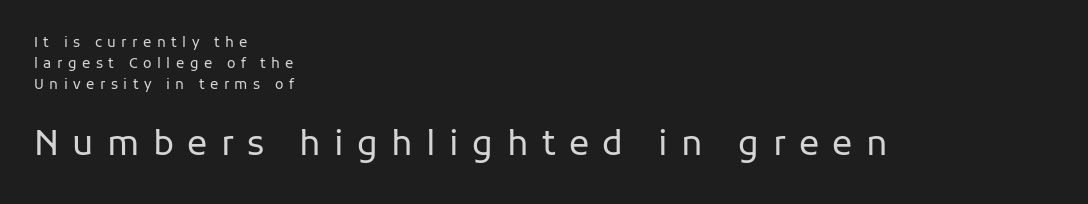
Q: Is the text bold? A: No.
Q: Is the text italic (slanted)? A: No, it is upright.
Q: Is the typeface a serif or a sans-serif typeface? A: Sans-serif.
Q: Is the text underlined? A: No.
Q: How is the paragraph aligned? A: Left-aligned.
Q: Is the spacing between letters normal or unusually wide? A: Unusually wide.
Q: Is the spacing between lines tight, normal or loose? A: Normal.
Q: Which block of text is set in a larger size, the first (top) or the second (bottom)? A: The second (bottom) one.
Q: Width (condensed, normal, or wide)? A: Normal.
Q: Stroke contrast? A: Low.
Q: x-height? A: Medium.
Q: Monospaced? A: No.
